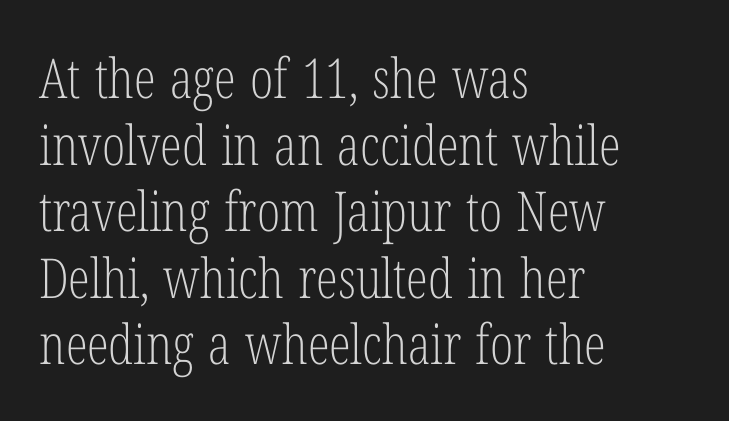
The image shows 55 px light, condensed serif type, upright; set left-aligned, line spacing 1.21x, normal letter spacing, not underlined; low stroke contrast and a medium x-height.
